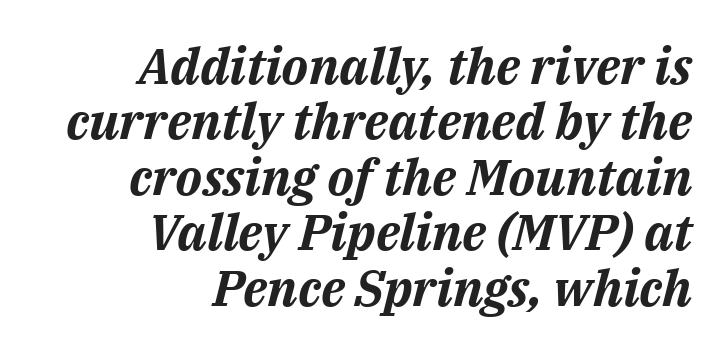
{"italic": "yes", "lean": "right", "slant_degrees": 14, "bold": "yes", "weight": "bold", "width": "normal", "stroke_contrast": "medium", "x_height": "medium", "monospaced": "no", "underline": "no", "align": "right", "line_spacing": "tight", "line_spacing_ratio": 1.11, "letter_spacing": "normal", "letter_spacing_em": 0.0, "glyph_px": 50}
